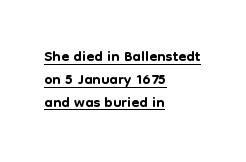
Q: Is the text italic (slanted)? A: No, it is upright.
Q: Is the text underlined? A: Yes.
Q: How is the paragraph aligned? A: Left-aligned.
Q: Is the spacing between letters normal or unusually wide? A: Normal.
Q: Is the spacing between lines tight, normal or loose? A: Tight.
